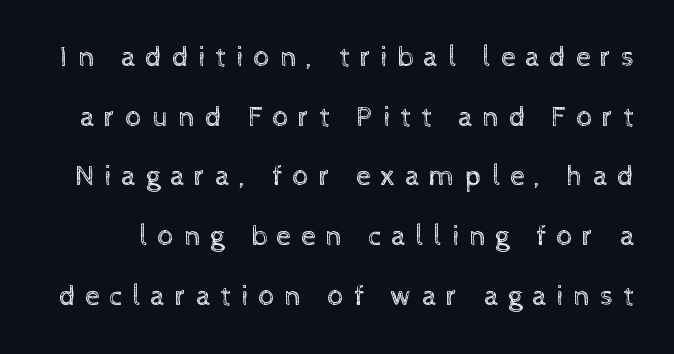
{"italic": "no", "bold": "no", "weight": "regular", "width": "normal", "x_height": "medium", "monospaced": "no", "underline": "no", "line_spacing": "loose", "line_spacing_ratio": 2.06, "letter_spacing": "wide", "letter_spacing_em": 0.34, "glyph_px": 29}
